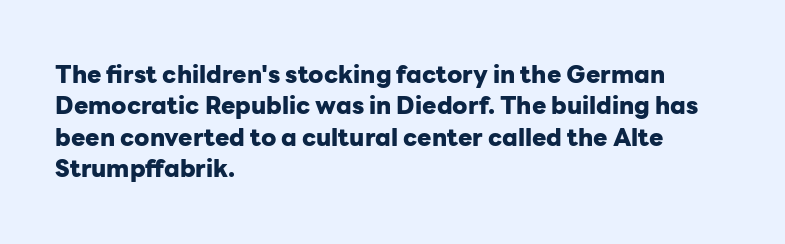
Caption: standard tracking, unaltered. In CSS terms this would be text-align: left. Unlike italic type, these characters show no tilt at all. A dark, heavy texture on the line: the type is bold.
